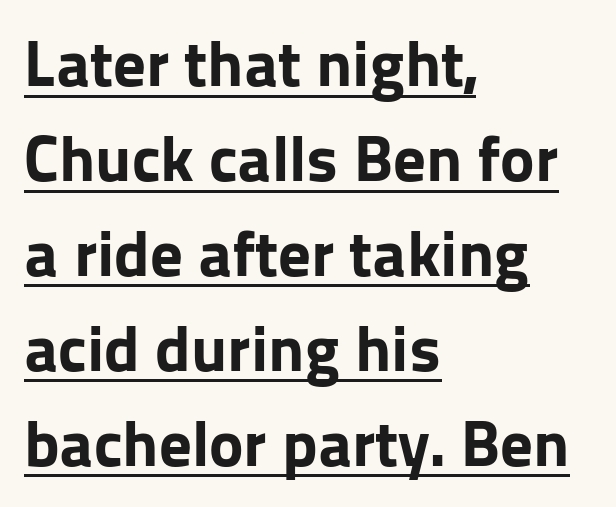
{"serif": "no", "italic": "no", "bold": "yes", "weight": "bold", "width": "normal", "stroke_contrast": "low", "x_height": "medium", "monospaced": "no", "underline": "yes", "align": "left", "line_spacing": "normal", "line_spacing_ratio": 1.46, "letter_spacing": "normal", "letter_spacing_em": 0.0, "glyph_px": 65}
